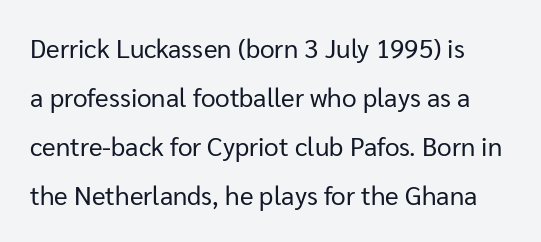
Q: Is the text bold? A: No.
Q: Is the text italic (slanted)? A: No, it is upright.
Q: Is the text underlined? A: No.
Q: Is the spacing between letters normal or unusually wide? A: Normal.
